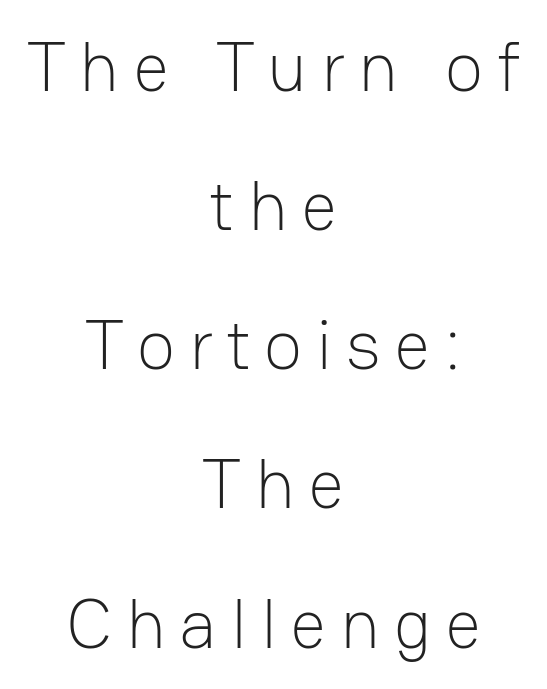
Q: Is the text bold? A: No.
Q: Is the text italic (slanted)? A: No, it is upright.
Q: Is the typeface a serif or a sans-serif typeface? A: Sans-serif.
Q: Is the text underlined? A: No.
Q: How is the paragraph aligned? A: Centered.
Q: Is the spacing between lines tight, normal or loose? A: Loose.
Q: Width (condensed, normal, or wide)? A: Normal.
Q: Stroke contrast? A: Low.
Q: x-height? A: Medium.
Q: Monospaced? A: No.
